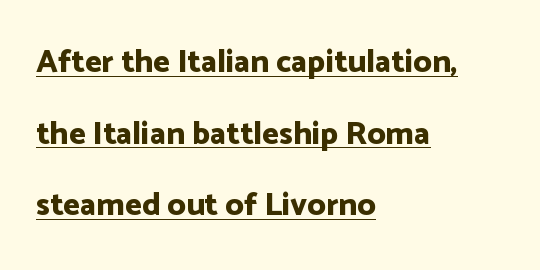
Q: Is the text bold? A: Yes.
Q: Is the text italic (slanted)? A: No, it is upright.
Q: Is the typeface a serif or a sans-serif typeface? A: Sans-serif.
Q: Is the text underlined? A: Yes.
Q: How is the paragraph aligned? A: Left-aligned.
Q: Is the spacing between letters normal or unusually wide? A: Normal.
Q: Is the spacing between lines tight, normal or loose? A: Loose.
Q: Width (condensed, normal, or wide)? A: Normal.
Q: Stroke contrast? A: Low.
Q: x-height? A: Medium.
Q: Monospaced? A: No.
